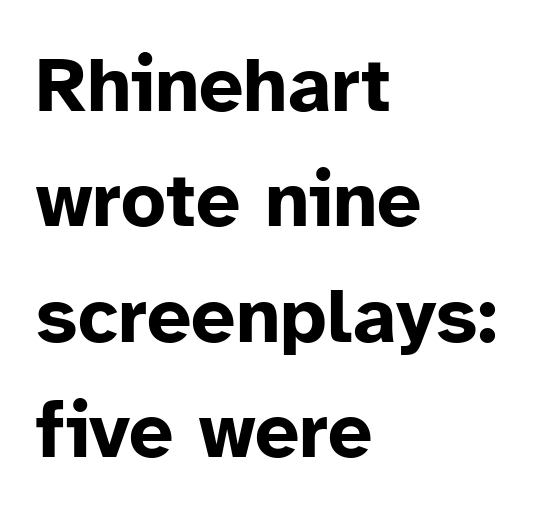
Posture: upright roman. Serif or sans? Sans — the stroke terminals are bare. Stroke thickness is high; the sample reads as a true bold. How are the letters spaced? Ordinarily, with no added tracking. Rule under the text: the space is simply empty. Looks like regular typesetting: each glyph gets only the width it needs.
